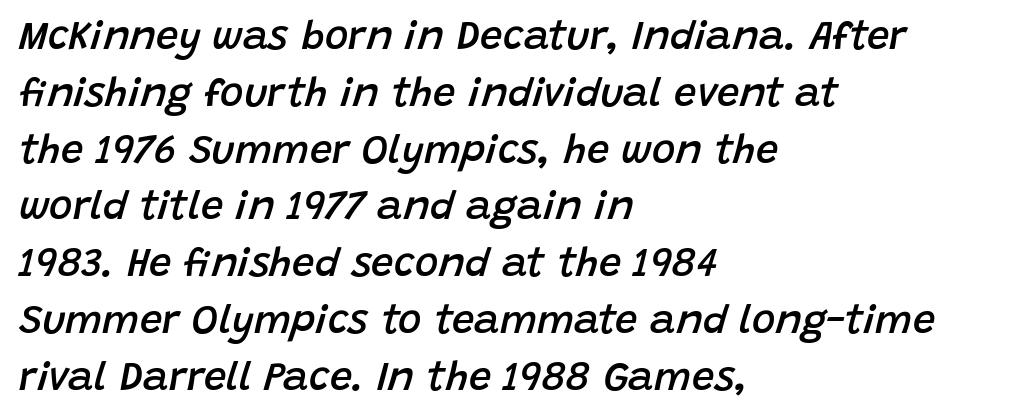
Q: Is the text bold? A: Semi-bold.
Q: Is the text italic (slanted)? A: Yes, it leans right by about 15 degrees.
Q: Is the text underlined? A: No.
Q: How is the paragraph aligned? A: Left-aligned.
Q: Is the spacing between letters normal or unusually wide? A: Normal.
Q: Is the spacing between lines tight, normal or loose? A: Normal.
Q: Width (condensed, normal, or wide)? A: Normal.
Q: Stroke contrast? A: Low.
Q: x-height? A: Large.
Q: Monospaced? A: No.
